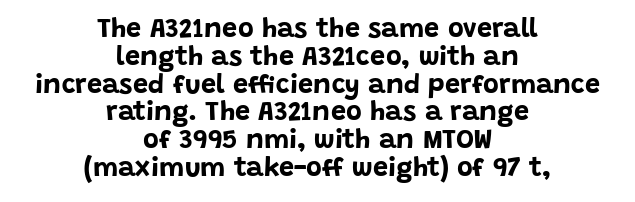
The image shows 27 px bold type, upright; set centered, tight line spacing (1.03x), normal letter spacing, not underlined.
